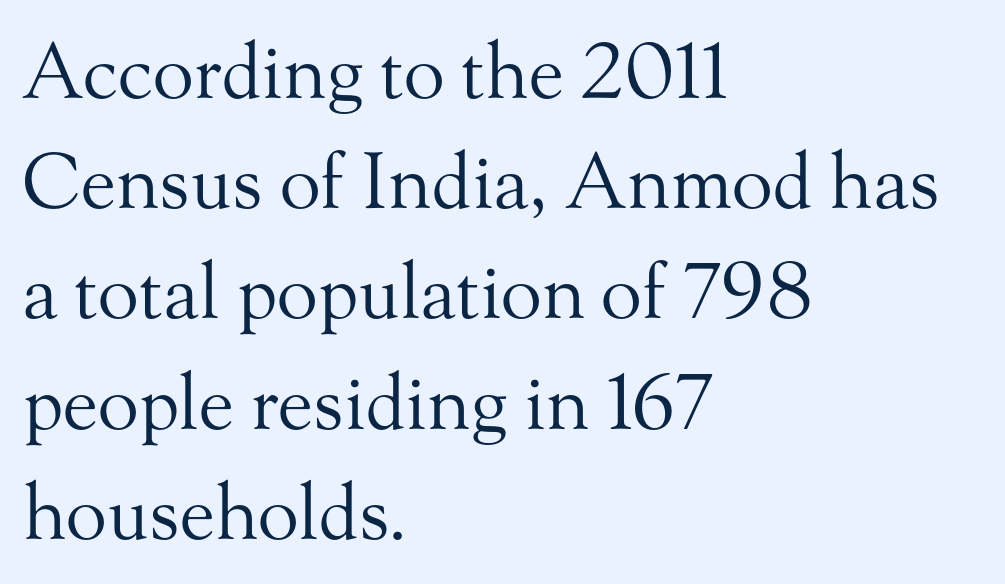
Q: Is the text bold? A: No.
Q: Is the text italic (slanted)? A: No, it is upright.
Q: Is the typeface a serif or a sans-serif typeface? A: Serif.
Q: Is the text underlined? A: No.
Q: How is the paragraph aligned? A: Left-aligned.
Q: Is the spacing between letters normal or unusually wide? A: Normal.
Q: Is the spacing between lines tight, normal or loose? A: Normal.
Q: Width (condensed, normal, or wide)? A: Normal.
Q: Stroke contrast? A: Medium.
Q: x-height? A: Small.
Q: Monospaced? A: No.
